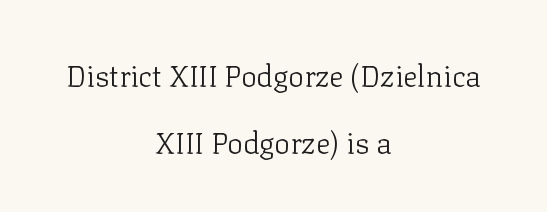
One glance says open: line gaps are wider than usual. Small tapered or slab feet sit at the stroke ends, so this counts as serif. Lines of text with bare space underneath. Looks like regular typesetting: each glyph gets only the width it needs. Characters follow at the spacing the type designer built in. Bold? No — there's no thickening of the strokes.
